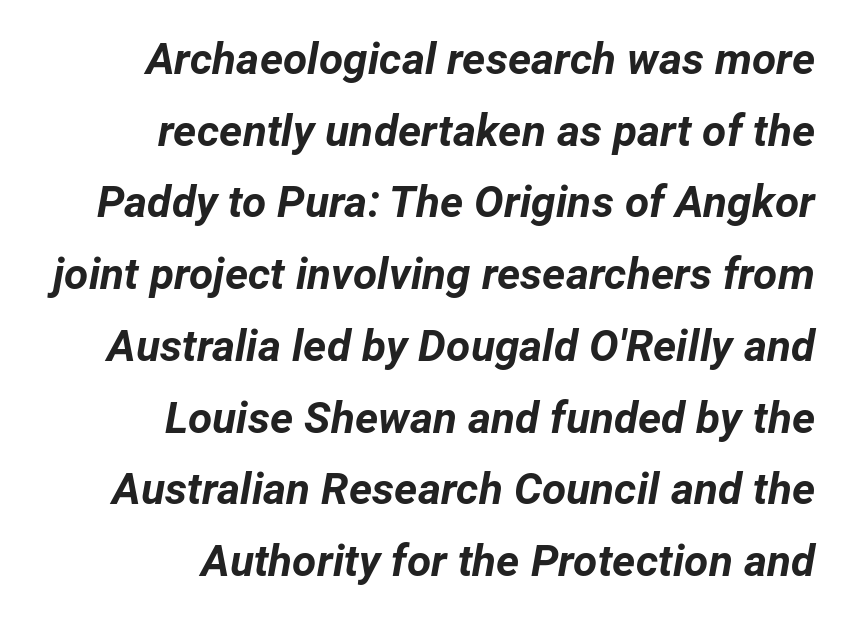
{"italic": "yes", "lean": "right", "slant_degrees": 12, "bold": "yes", "weight": "bold", "width": "normal", "stroke_contrast": "low", "x_height": "medium", "monospaced": "no", "underline": "no", "align": "right", "line_spacing": "normal", "line_spacing_ratio": 1.63, "letter_spacing": "normal", "letter_spacing_em": 0.0, "glyph_px": 44}
